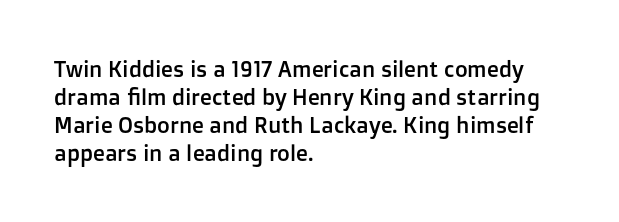
{"italic": "no", "underline": "no", "align": "left", "line_spacing": "normal", "line_spacing_ratio": 1.28, "letter_spacing": "normal", "letter_spacing_em": 0.0, "glyph_px": 22}
